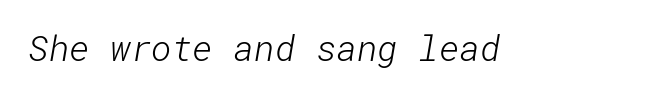
The face used here is a sans, in the tradition of grotesques and geometrics. The weight would be labelled regular, book, light, or lighter still. The rendering keeps characters at their native spacing. Has an underline been added? It has not.
